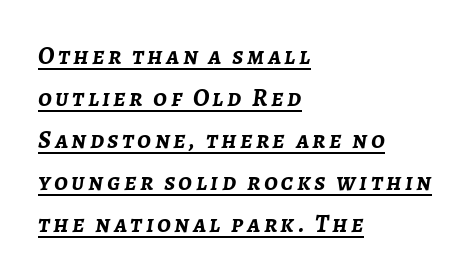
{"italic": "yes", "lean": "right", "slant_degrees": 7, "bold": "yes", "underline": "yes", "align": "left", "line_spacing": "normal", "line_spacing_ratio": 1.68, "glyph_px": 25}
